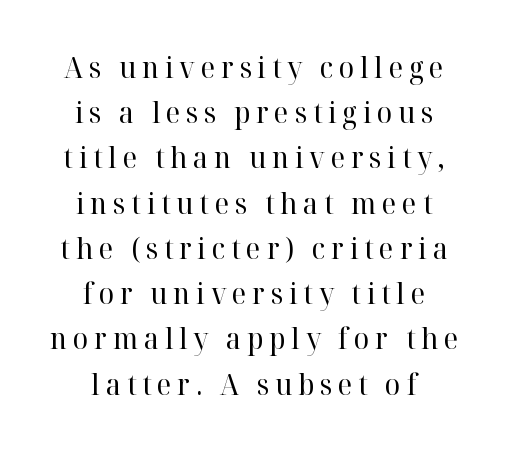
This sample uses a serif face. The line-height multiplier appears to be the usual default. Ascenders rise straight up at ninety degrees. This rendering features lettering with no underline. If you folded the block vertically in half, each line would mirror itself in length.
